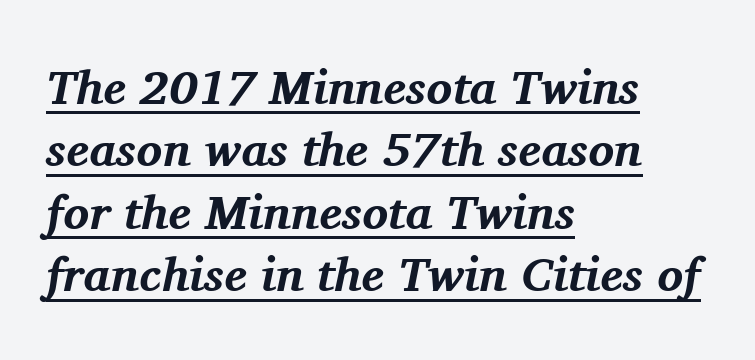
Q: Is the text bold? A: Yes.
Q: Is the text italic (slanted)? A: Yes, it leans right by about 11 degrees.
Q: Is the typeface a serif or a sans-serif typeface? A: Serif.
Q: Is the text underlined? A: Yes.
Q: How is the paragraph aligned? A: Left-aligned.
Q: Is the spacing between letters normal or unusually wide? A: Normal.
Q: Is the spacing between lines tight, normal or loose? A: Normal.
Q: Width (condensed, normal, or wide)? A: Normal.
Q: Stroke contrast? A: Medium.
Q: x-height? A: Medium.
Q: Monospaced? A: No.
